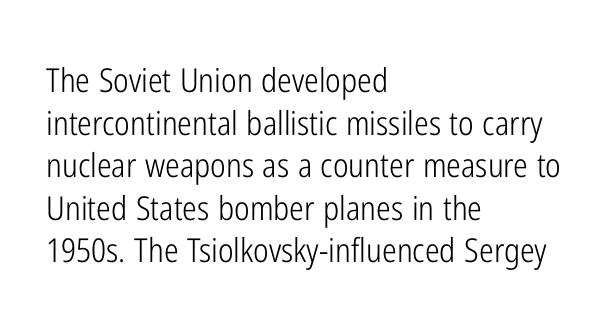
Q: Is the text bold? A: No.
Q: Is the text italic (slanted)? A: No, it is upright.
Q: Is the typeface a serif or a sans-serif typeface? A: Sans-serif.
Q: Is the text underlined? A: No.
Q: How is the paragraph aligned? A: Left-aligned.
Q: Is the spacing between letters normal or unusually wide? A: Normal.
Q: Is the spacing between lines tight, normal or loose? A: Normal.
Q: Width (condensed, normal, or wide)? A: Condensed.
Q: Stroke contrast? A: Low.
Q: x-height? A: Medium.
Q: Monospaced? A: No.
